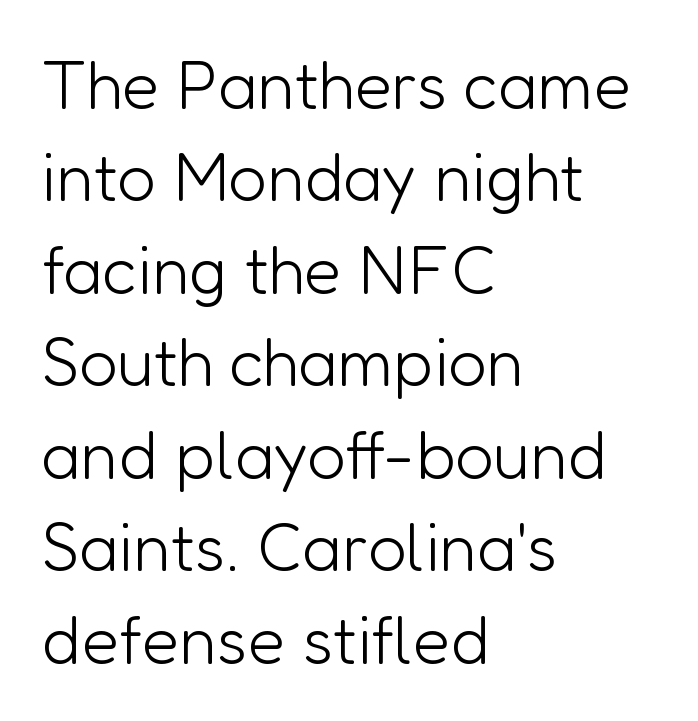
The image shows 68 px light sans-serif type, upright; set left-aligned, normal line spacing (1.36x), normal letter spacing, not underlined; low stroke contrast and a medium x-height.
